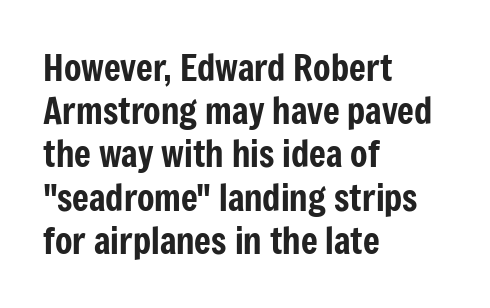
{"serif": "no", "italic": "no", "width": "condensed", "stroke_contrast": "low", "x_height": "medium", "monospaced": "no", "underline": "no", "align": "left", "line_spacing_ratio": 1.2, "letter_spacing": "normal", "letter_spacing_em": 0.0, "glyph_px": 36}
